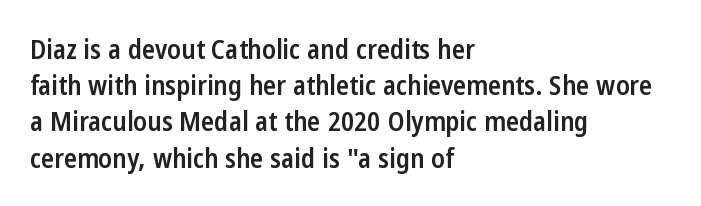
{"italic": "no", "bold": "semi", "underline": "no", "align": "left", "line_spacing": "normal", "line_spacing_ratio": 1.34, "letter_spacing": "normal", "letter_spacing_em": 0.0, "glyph_px": 27}
